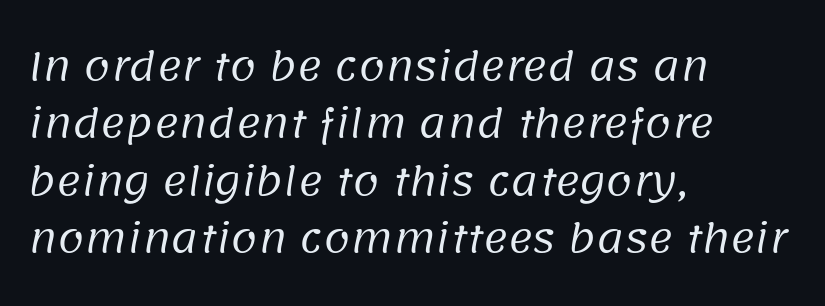
The image shows 38 px regular-weight sans-serif type; set left-aligned, normal line spacing (1.51x), normal letter spacing, not underlined; low stroke contrast and a large x-height.
